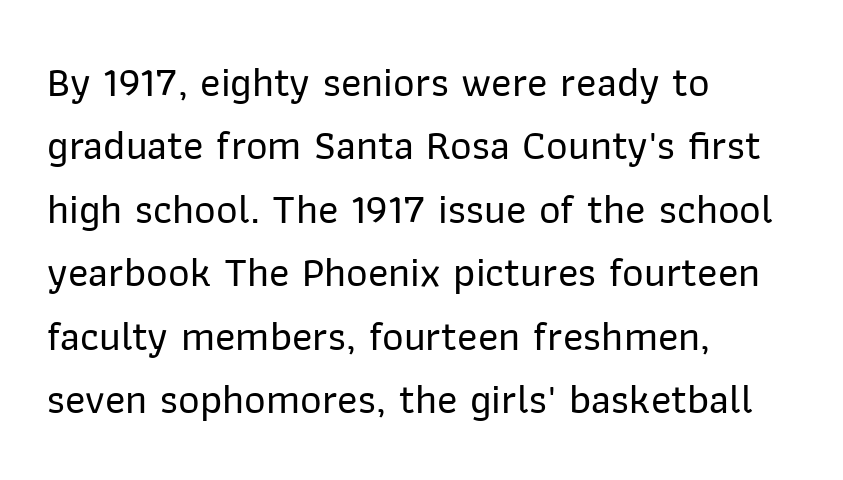
Q: Is the text italic (slanted)? A: No, it is upright.
Q: Is the typeface a serif or a sans-serif typeface? A: Sans-serif.
Q: Is the text underlined? A: No.
Q: How is the paragraph aligned? A: Left-aligned.
Q: Is the spacing between letters normal or unusually wide? A: Normal.
Q: Is the spacing between lines tight, normal or loose? A: Normal.
Q: Width (condensed, normal, or wide)? A: Normal.
Q: Stroke contrast? A: Low.
Q: x-height? A: Medium.
Q: Monospaced? A: No.
